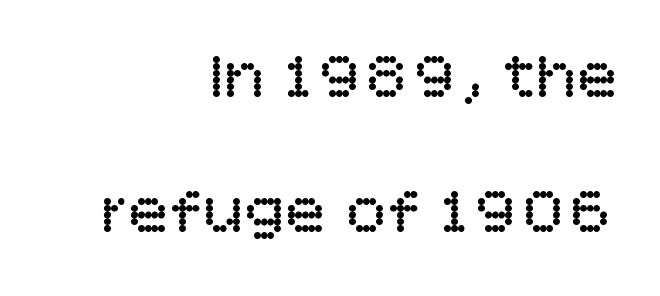
Each letter's strokes conclude bluntly, with no projecting serifs. These glyphs show unthickened strokes, regular width or finer. Character widths vary here, with narrow letters taking less room than wide ones. Teacher's note: observe the even right margin — that is flush-right alignment. Leading: increased. Italic? Not at all — the glyphs are vertical.
